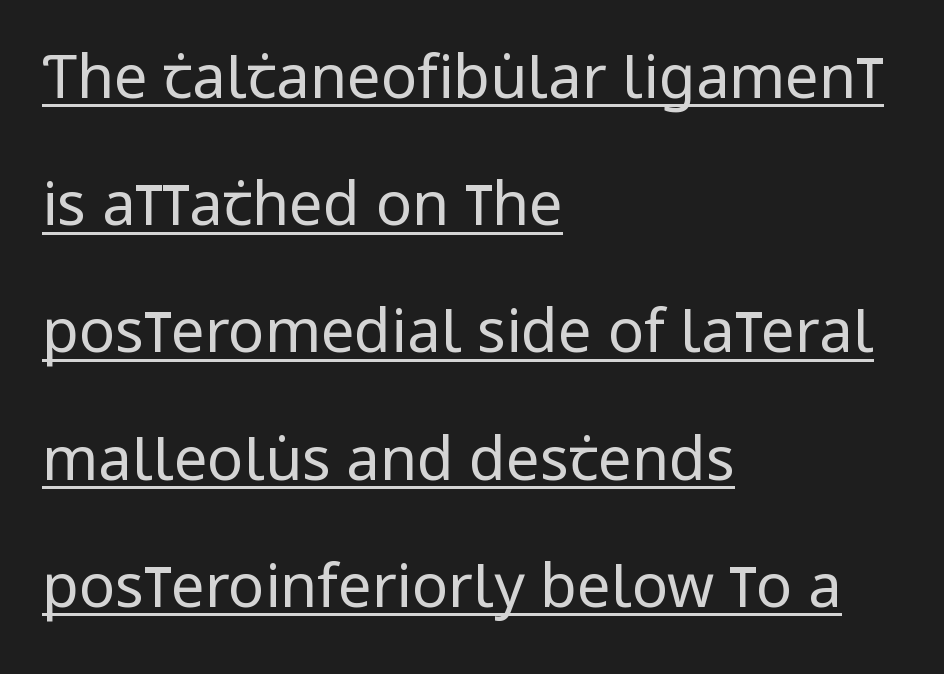
A typesetter would label this face a sans. Compared with typical body copy, the letter spacing here is the same. The rendering anchors every line to the left-hand side. The axis of the letterforms is exactly vertical. If you measured baseline to baseline, you'd find a long distance.
